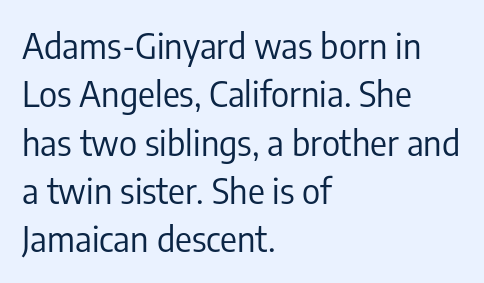
Q: Is the text bold? A: No.
Q: Is the text italic (slanted)? A: No, it is upright.
Q: Is the typeface a serif or a sans-serif typeface? A: Sans-serif.
Q: Is the text underlined? A: No.
Q: How is the paragraph aligned? A: Left-aligned.
Q: Is the spacing between letters normal or unusually wide? A: Normal.
Q: Is the spacing between lines tight, normal or loose? A: Normal.
Q: Width (condensed, normal, or wide)? A: Condensed.
Q: Stroke contrast? A: Low.
Q: x-height? A: Medium.
Q: Monospaced? A: No.
